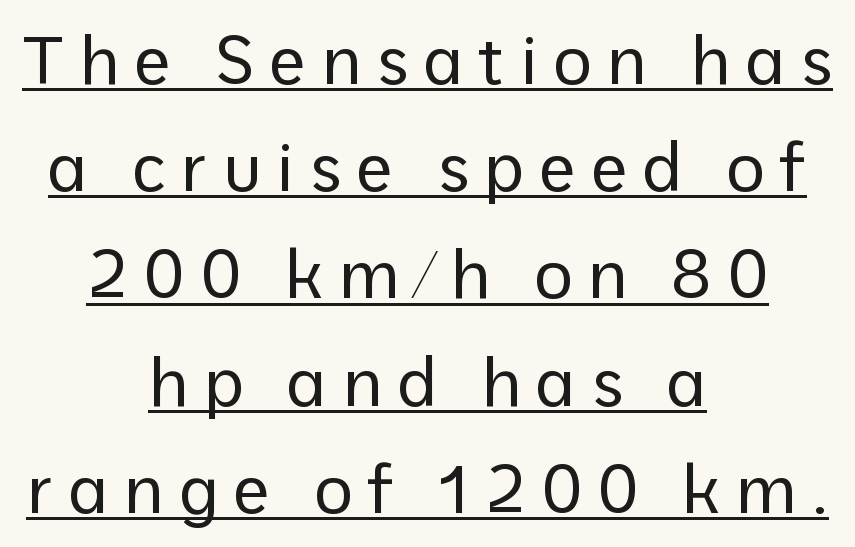
Do the characters align in a grid? No, the font is proportional. Successive baselines arrive at the customary interval. This rendering uses center alignment, leaving both contours irregular but symmetric. Stems here are at most as thick as an everyday book face. Every word sits above its own underline.
